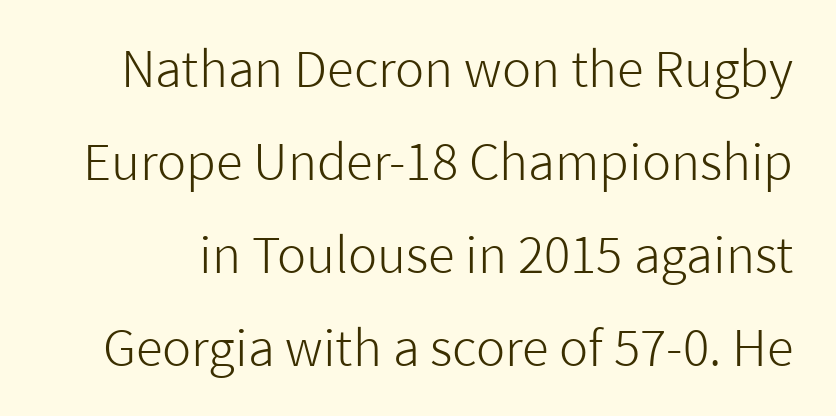
The face used here is rendered with its standard letterfit. No italicization has been applied; the sample stays upright. This sample has the flowing, uneven cadence of proportional lettering. No feet cap the strokes, marking this as sans-serif type.
